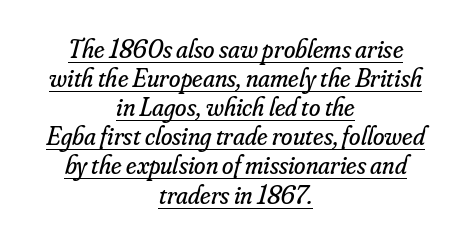
Q: Is the text bold? A: No.
Q: Is the text italic (slanted)? A: Yes, it leans right by about 16 degrees.
Q: Is the text underlined? A: Yes.
Q: How is the paragraph aligned? A: Centered.
Q: Is the spacing between letters normal or unusually wide? A: Normal.
Q: Is the spacing between lines tight, normal or loose? A: Tight.
